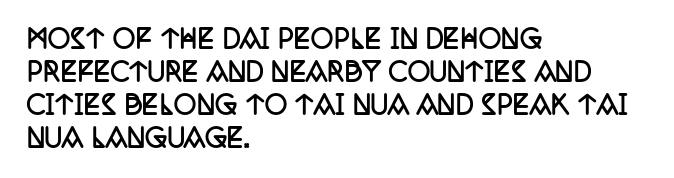
A full-strength bold gives these letters their thick strokes. The gaps between neighbouring characters are ordinary and unremarkable. The lines sit at an ordinary, default distance from one another. Descender tails drop into unmarked territory.
